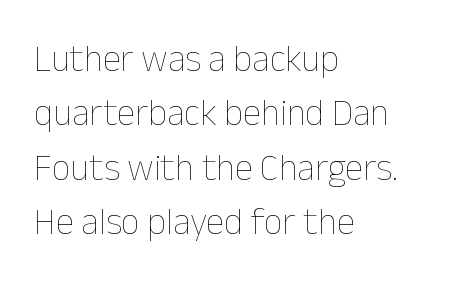
Q: Is the text bold? A: No.
Q: Is the text italic (slanted)? A: No, it is upright.
Q: Is the text underlined? A: No.
Q: How is the paragraph aligned? A: Left-aligned.
Q: Is the spacing between letters normal or unusually wide? A: Normal.
Q: Is the spacing between lines tight, normal or loose? A: Normal.
Q: Width (condensed, normal, or wide)? A: Normal.
Q: Stroke contrast? A: Low.
Q: x-height? A: Medium.
Q: Monospaced? A: No.
